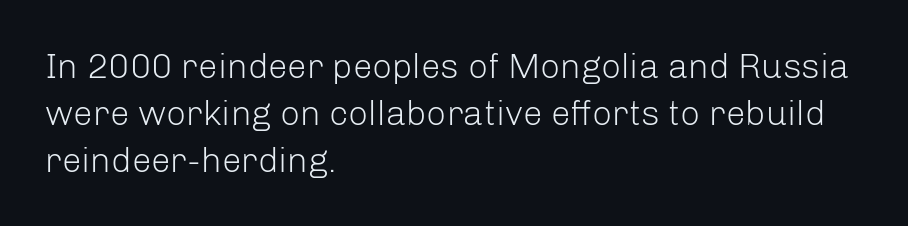
Q: Is the text bold? A: No.
Q: Is the text italic (slanted)? A: No, it is upright.
Q: Is the typeface a serif or a sans-serif typeface? A: Sans-serif.
Q: Is the text underlined? A: No.
Q: How is the paragraph aligned? A: Left-aligned.
Q: Is the spacing between letters normal or unusually wide? A: Normal.
Q: Is the spacing between lines tight, normal or loose? A: Normal.
Q: Width (condensed, normal, or wide)? A: Normal.
Q: Stroke contrast? A: Low.
Q: x-height? A: Medium.
Q: Monospaced? A: No.
